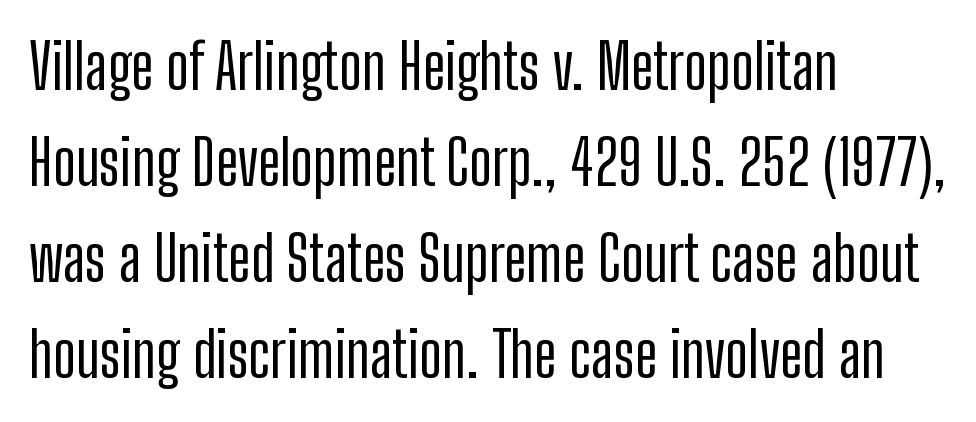
The image shows 62 px condensed sans-serif type, upright; set left-aligned, normal line spacing (1.55x), normal letter spacing, not underlined; low stroke contrast and a medium x-height.
